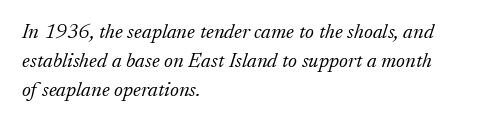
Q: Is the text bold? A: No.
Q: Is the text italic (slanted)? A: Yes, it leans right by about 17 degrees.
Q: Is the text underlined? A: No.
Q: How is the paragraph aligned? A: Left-aligned.
Q: Is the spacing between letters normal or unusually wide? A: Normal.
Q: Is the spacing between lines tight, normal or loose? A: Normal.
